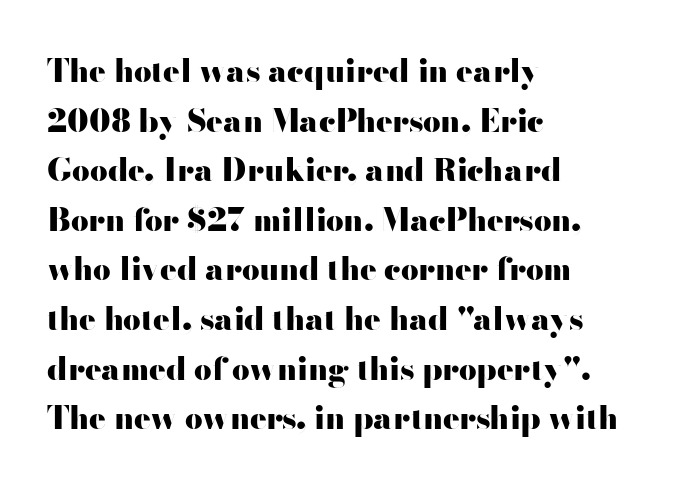
The image shows 31 px heavy, wide sans-serif type, upright; set left-aligned, normal line spacing (1.6x), normal letter spacing, not underlined; high stroke contrast and a small x-height.
